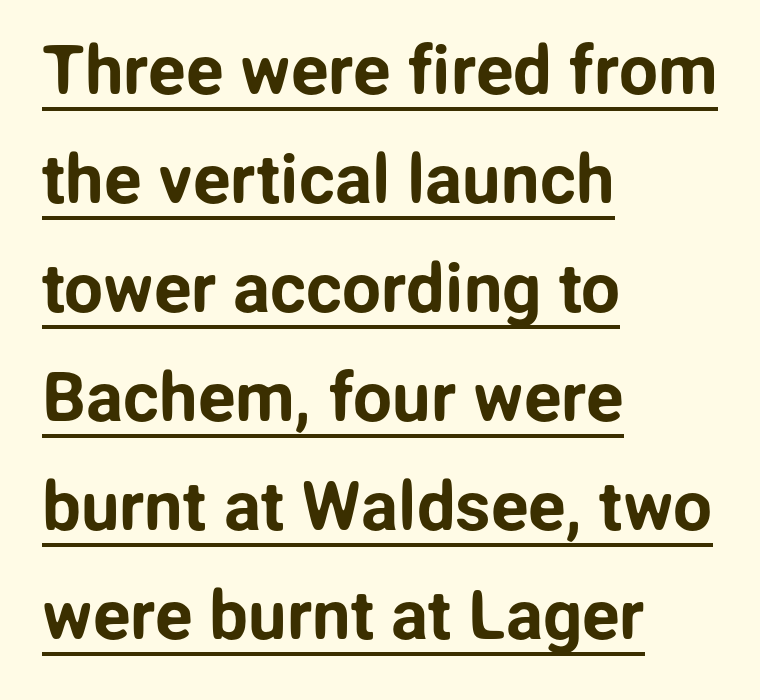
{"serif": "no", "italic": "no", "width": "normal", "stroke_contrast": "low", "x_height": "medium", "monospaced": "no", "underline": "yes", "align": "left", "line_spacing": "normal", "line_spacing_ratio": 1.58, "letter_spacing": "normal", "letter_spacing_em": 0.0, "glyph_px": 69}
